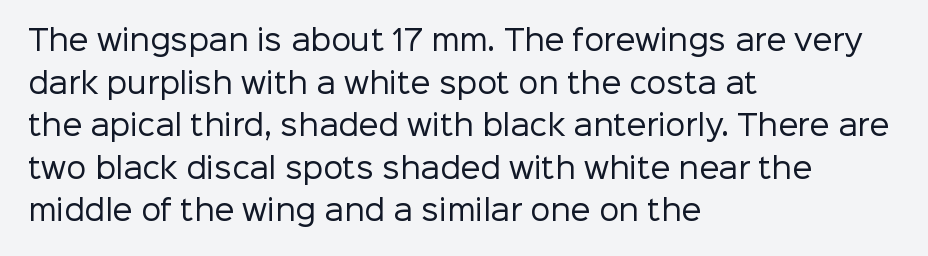
Q: Is the text bold? A: No.
Q: Is the text italic (slanted)? A: No, it is upright.
Q: Is the typeface a serif or a sans-serif typeface? A: Sans-serif.
Q: Is the text underlined? A: No.
Q: How is the paragraph aligned? A: Left-aligned.
Q: Is the spacing between letters normal or unusually wide? A: Normal.
Q: Is the spacing between lines tight, normal or loose? A: Normal.
Q: Width (condensed, normal, or wide)? A: Normal.
Q: Stroke contrast? A: Low.
Q: x-height? A: Medium.
Q: Monospaced? A: No.
